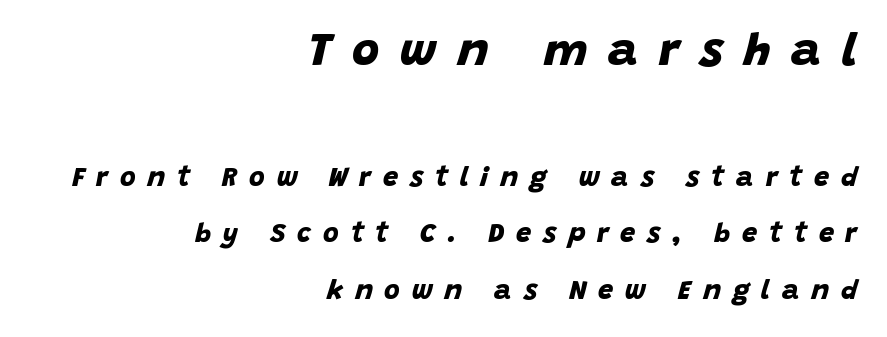
The image shows 47 px bold sans-serif type; set right-aligned, loose line spacing (2.09x), unusually wide letter spacing (+0.44 em), not underlined; the first (top) block is 1.74x larger; low stroke contrast and a large x-height.
